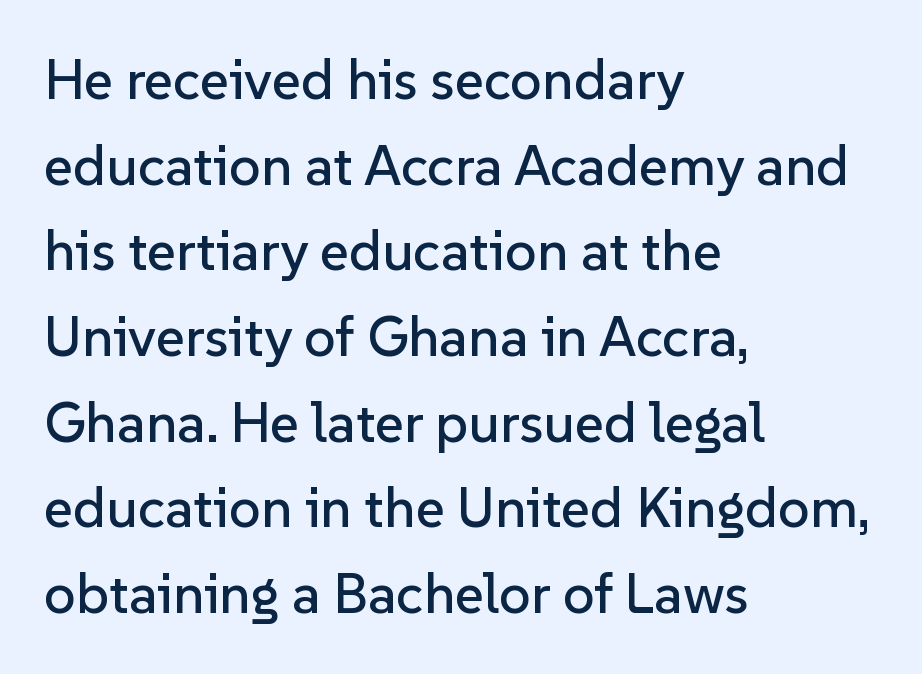
The horizontal fit of the characters is conventional and even. If you measured baseline to baseline, you'd find a middling distance. Notice how the stems are strictly vertical — no italics here. Each letter keeps its own natural width here, so spacing adapts to shape.
